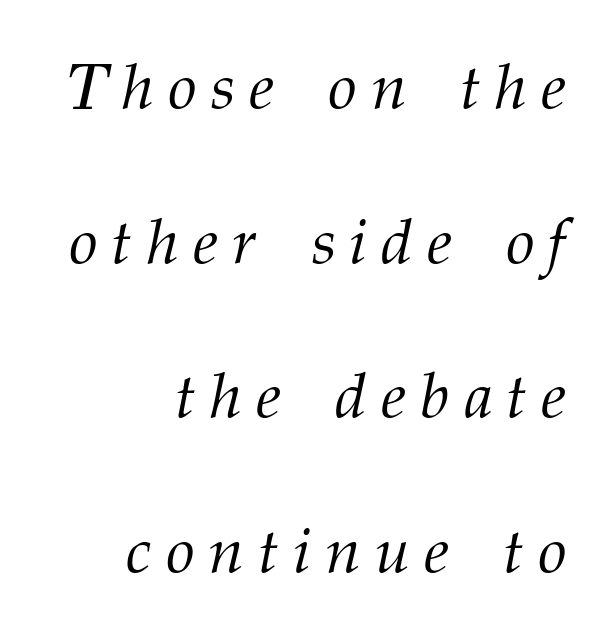
{"serif": "yes", "italic": "yes", "lean": "right", "slant_degrees": 12, "bold": "no", "weight": "light", "width": "normal", "stroke_contrast": "medium", "x_height": "medium", "monospaced": "no", "underline": "no", "align": "right", "line_spacing": "loose", "line_spacing_ratio": 2.38, "letter_spacing": "wide", "letter_spacing_em": 0.22, "glyph_px": 65}
